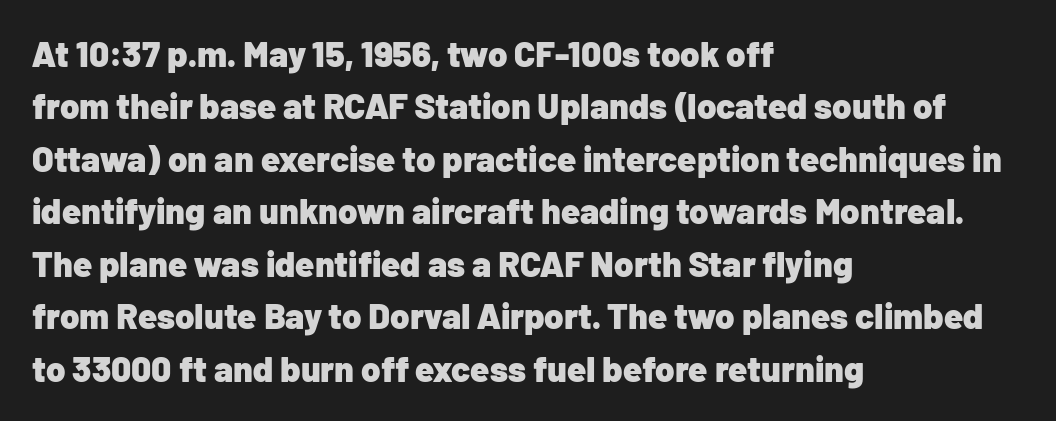
Q: Is the text bold? A: Yes.
Q: Is the text italic (slanted)? A: No, it is upright.
Q: Is the typeface a serif or a sans-serif typeface? A: Sans-serif.
Q: Is the text underlined? A: No.
Q: How is the paragraph aligned? A: Left-aligned.
Q: Is the spacing between letters normal or unusually wide? A: Normal.
Q: Is the spacing between lines tight, normal or loose? A: Normal.
Q: Width (condensed, normal, or wide)? A: Normal.
Q: Stroke contrast? A: Low.
Q: x-height? A: Medium.
Q: Monospaced? A: No.
